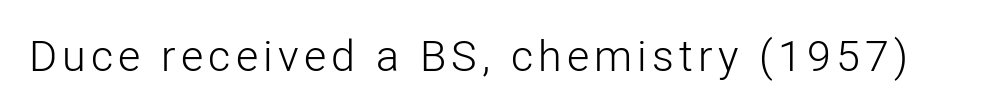
{"serif": "no", "italic": "no", "bold": "no", "weight": "light", "width": "normal", "stroke_contrast": "low", "x_height": "medium", "monospaced": "no", "underline": "no", "glyph_px": 43}
